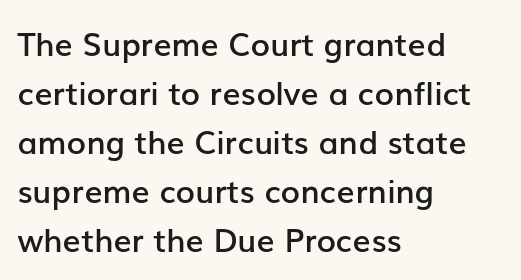
If you drew a line through each stem, it would be perfectly vertical. Character widths vary here, with narrow letters taking less room than wide ones. The typesetting leans somewhat heavy: a semibold. How would I describe the line gaps? Plain and ordinary. Typeset ragged right — the left edge is the straight one.
